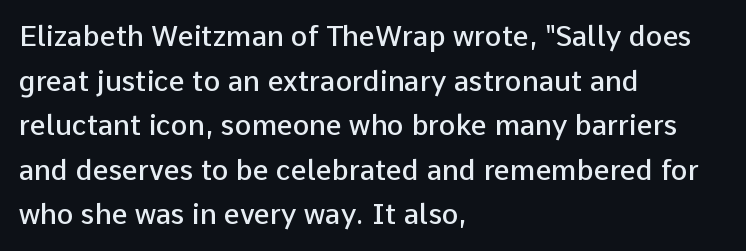
Proportional: the letters do not fall into vertical columns. The letters carry no serifs — their stems end cleanly without finishing strokes. The area under the type is left untouched. When letters stand straight like this, we call the style roman or upright. Caption: multi-line text, flush left, ragged right.
